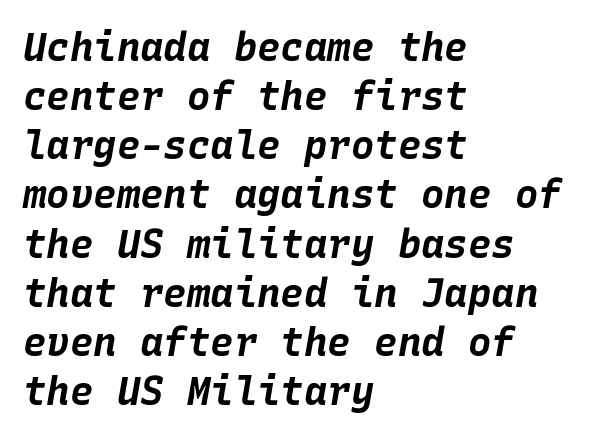
{"italic": "yes", "lean": "right", "slant_degrees": 10, "bold": "yes", "weight": "bold", "width": "normal", "stroke_contrast": "low", "x_height": "large", "monospaced": "yes", "underline": "no", "align": "left", "line_spacing": "normal", "line_spacing_ratio": 1.26, "letter_spacing": "normal", "letter_spacing_em": 0.0, "glyph_px": 39}
